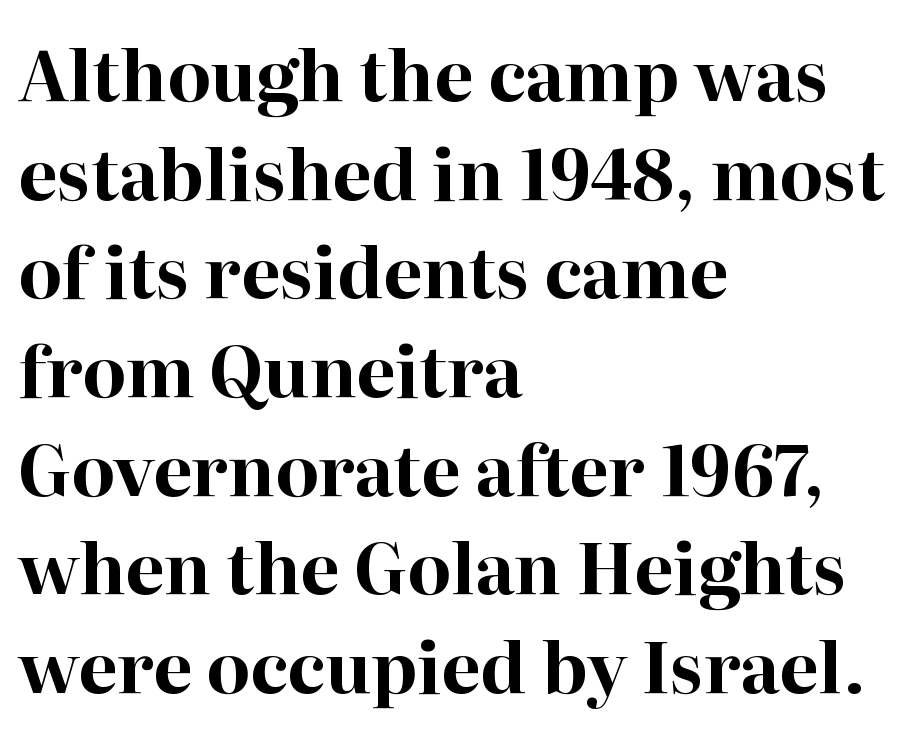
Q: Is the text bold? A: Yes.
Q: Is the text italic (slanted)? A: No, it is upright.
Q: Is the typeface a serif or a sans-serif typeface? A: Serif.
Q: Is the text underlined? A: No.
Q: How is the paragraph aligned? A: Left-aligned.
Q: Is the spacing between letters normal or unusually wide? A: Normal.
Q: Is the spacing between lines tight, normal or loose? A: Normal.
Q: Width (condensed, normal, or wide)? A: Normal.
Q: Stroke contrast? A: High.
Q: x-height? A: Medium.
Q: Monospaced? A: No.
